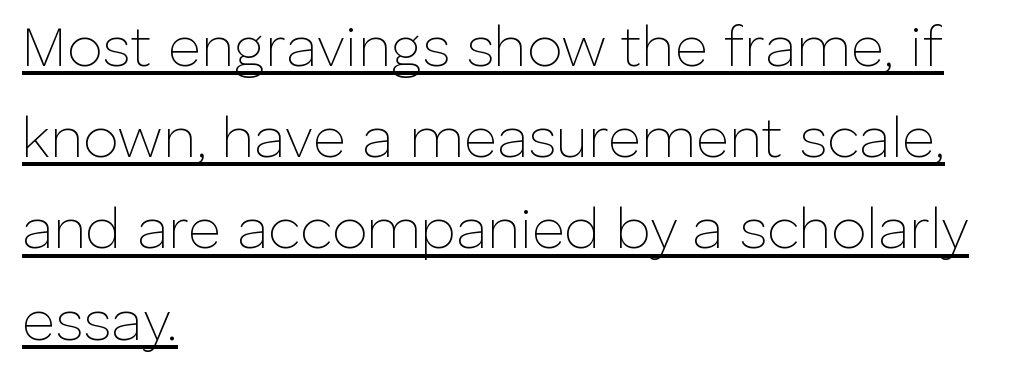
The image shows 57 px thin sans-serif type, upright; set left-aligned, normal line spacing (1.6x), normal letter spacing, underlined; low stroke contrast and a medium x-height.
